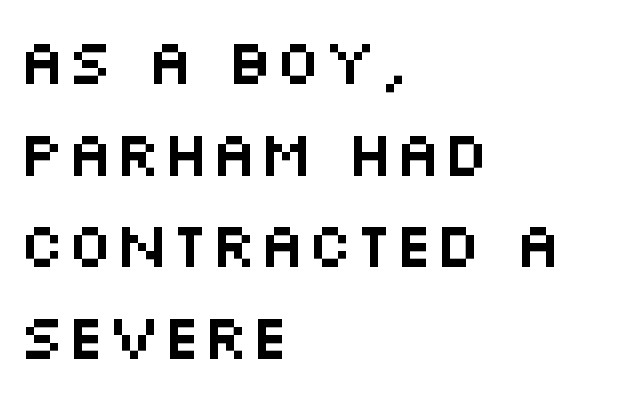
The image shows 64 px wide sans-serif type, upright; set left-aligned, normal line spacing (1.43x), normal letter spacing, not underlined; medium stroke contrast and a large x-height.
